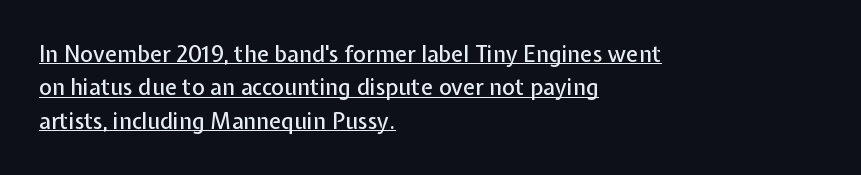
{"italic": "no", "underline": "yes", "align": "left", "line_spacing": "normal", "line_spacing_ratio": 1.52, "letter_spacing": "normal", "letter_spacing_em": 0.0, "glyph_px": 22}
